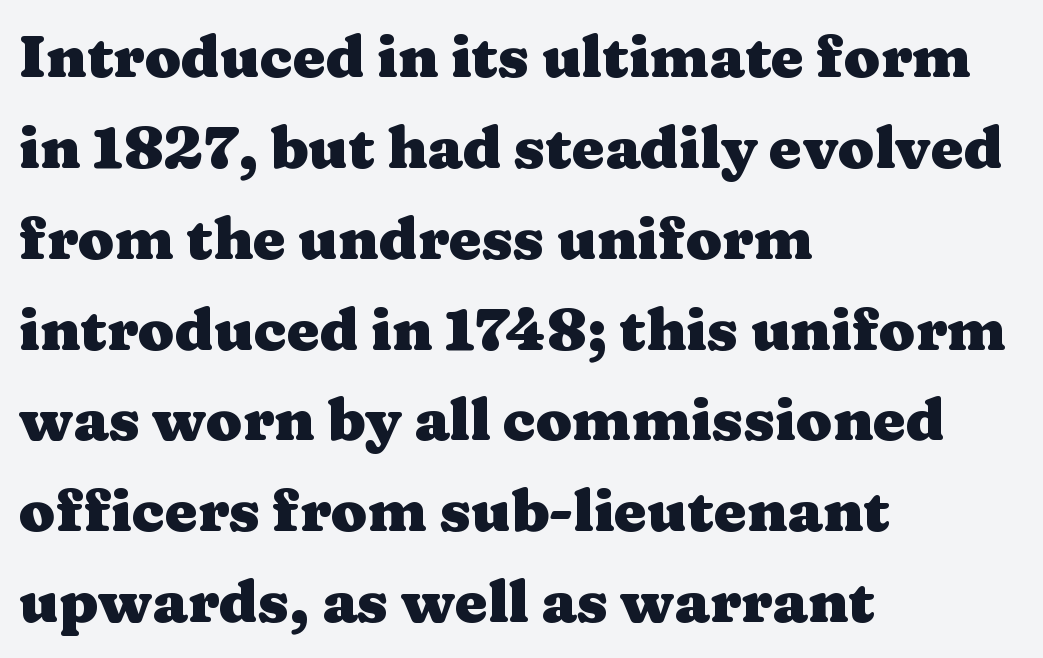
The image shows 59 px heavy, wide serif type, upright; set left-aligned, normal line spacing (1.54x), normal letter spacing, not underlined; medium stroke contrast and a medium x-height.
